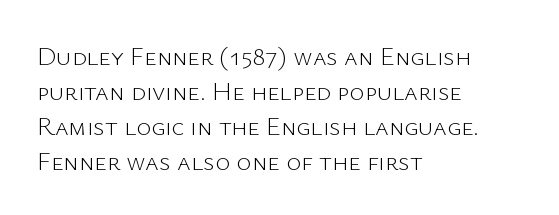
The strip under each line holds only bare page. Short note: letters normally spaced. The axis of the letterforms is exactly vertical. Line spacing here is normal. The rendering anchors every line to the left-hand side.
